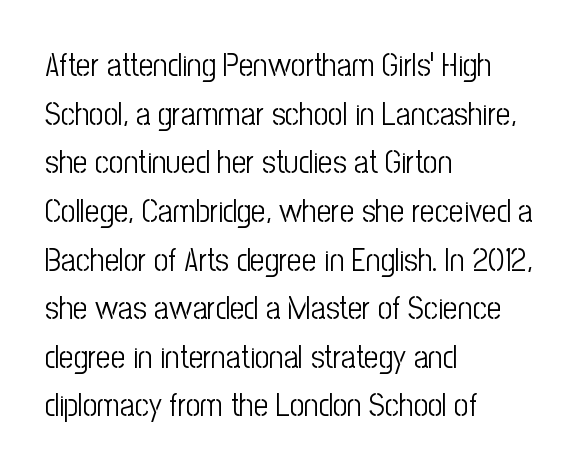
{"serif": "no", "italic": "no", "bold": "no", "weight": "light", "width": "condensed", "stroke_contrast": "low", "x_height": "medium", "monospaced": "no", "underline": "no", "align": "left", "line_spacing": "normal", "line_spacing_ratio": 1.52, "letter_spacing": "normal", "letter_spacing_em": 0.0, "glyph_px": 32}
